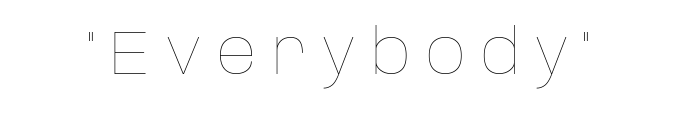
{"italic": "no", "bold": "no", "weight": "thin", "width": "normal", "stroke_contrast": "low", "x_height": "large", "monospaced": "no", "underline": "no", "letter_spacing": "wide", "letter_spacing_em": 0.24, "glyph_px": 62}
